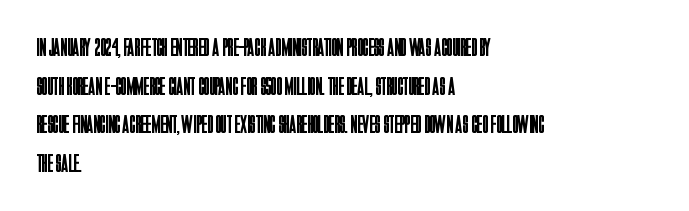
Q: Is the text bold? A: No.
Q: Is the text italic (slanted)? A: No, it is upright.
Q: Is the text underlined? A: No.
Q: How is the paragraph aligned? A: Left-aligned.
Q: Is the spacing between letters normal or unusually wide? A: Normal.
Q: Is the spacing between lines tight, normal or loose? A: Normal.
